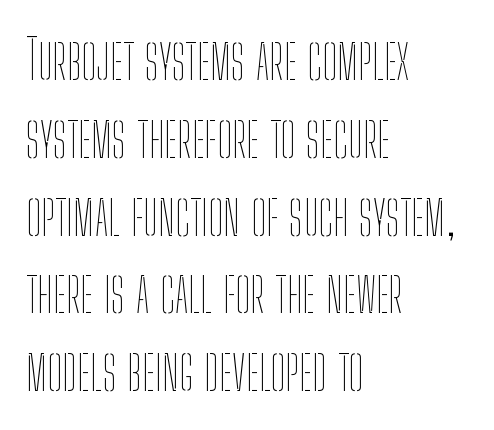
The letterforms sit at book weight or below. The glyphs are unaccompanied by any horizontal stroke below them. All the whitespace from short lines collects on the right. Is this a fixed-width face? No — the glyphs have proportional, varying widths. Here the glyphs are tracked normally, forming tight word shapes.
